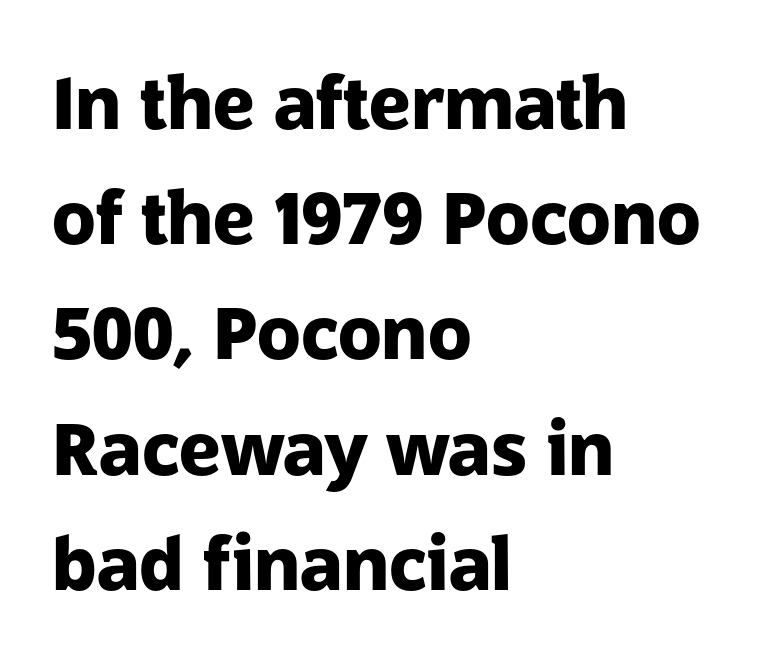
The letterforms sit shoulder to shoulder at normal distance. Posture: upright roman. The space beneath each line is pristine and unruled. Plenty of ink on the page — the face is bold. These lines are rendered in a variable-pitch font.
